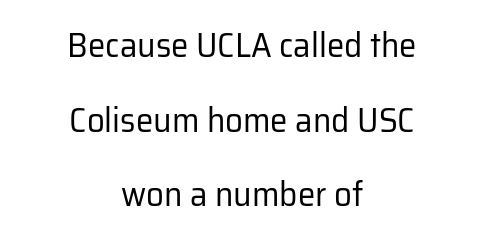
Posture: upright roman. Line spacing here is loose. Weight: regular or lighter. Bare-footed words on every line.
